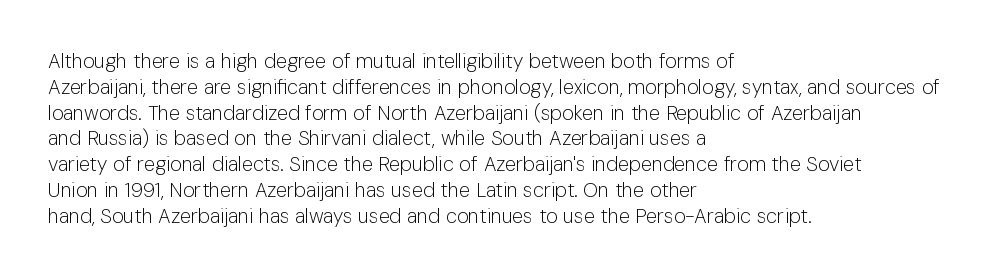
Interline gaps are of average width in this sample. Style check: upright. Tracking here is standard; glyphs follow each other at the usual distance. Stroke mass is kept to a normal reading level or below. Beneath every word, the page is bare. Leftover space on each line is placed entirely after the last word.
